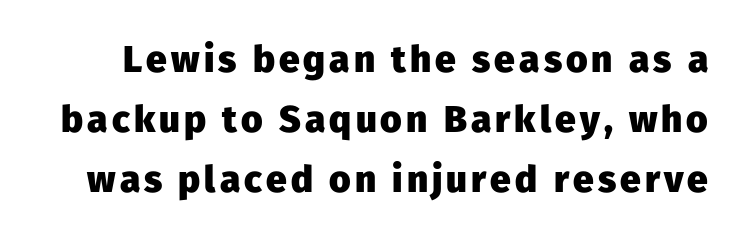
The image shows 37 px heavy sans-serif type, upright; set normal line spacing (1.62x), not underlined; low stroke contrast and a medium x-height.
